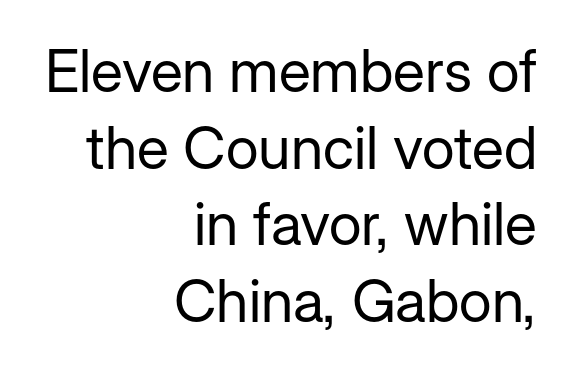
Character widths vary here, with narrow letters taking less room than wide ones. Each word holds together tightly as a unit, with standard inter-letter gaps. These lines stack with their right ends in a neat column. Upright lettering throughout.
